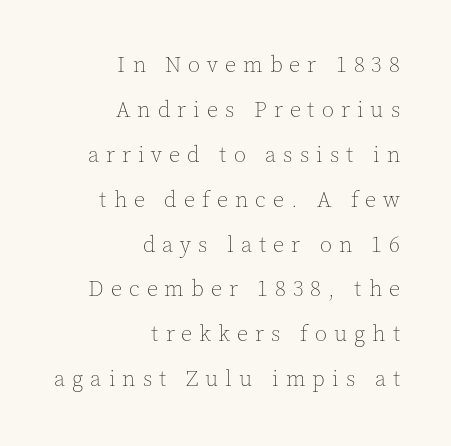
{"italic": "no", "bold": "no", "underline": "no", "align": "right", "line_spacing": "loose", "line_spacing_ratio": 2.04, "letter_spacing": "wide", "letter_spacing_em": 0.32, "glyph_px": 22}
